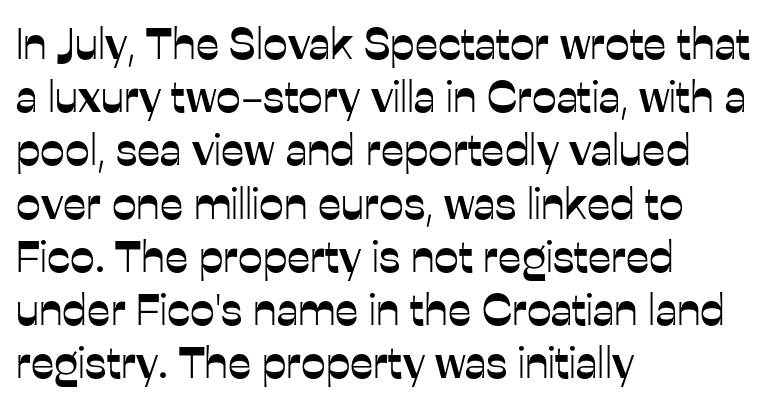
Q: Is the text italic (slanted)? A: No, it is upright.
Q: Is the typeface a serif or a sans-serif typeface? A: Sans-serif.
Q: Is the text underlined? A: No.
Q: How is the paragraph aligned? A: Left-aligned.
Q: Is the spacing between letters normal or unusually wide? A: Normal.
Q: Width (condensed, normal, or wide)? A: Normal.
Q: Stroke contrast? A: Low.
Q: x-height? A: Medium.
Q: Monospaced? A: No.
